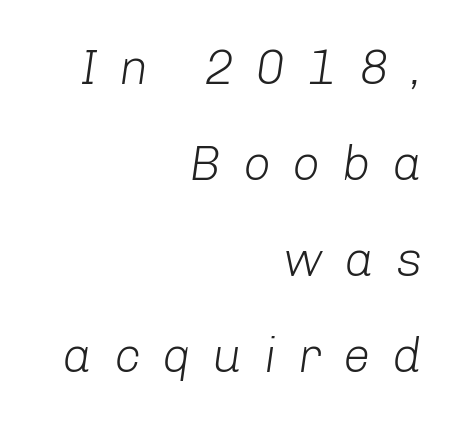
The image shows 49 px light type, italic (leaning right); set right-aligned, loose line spacing (1.96x), unusually wide letter spacing (+0.44 em), not underlined; low stroke contrast and a medium x-height.
